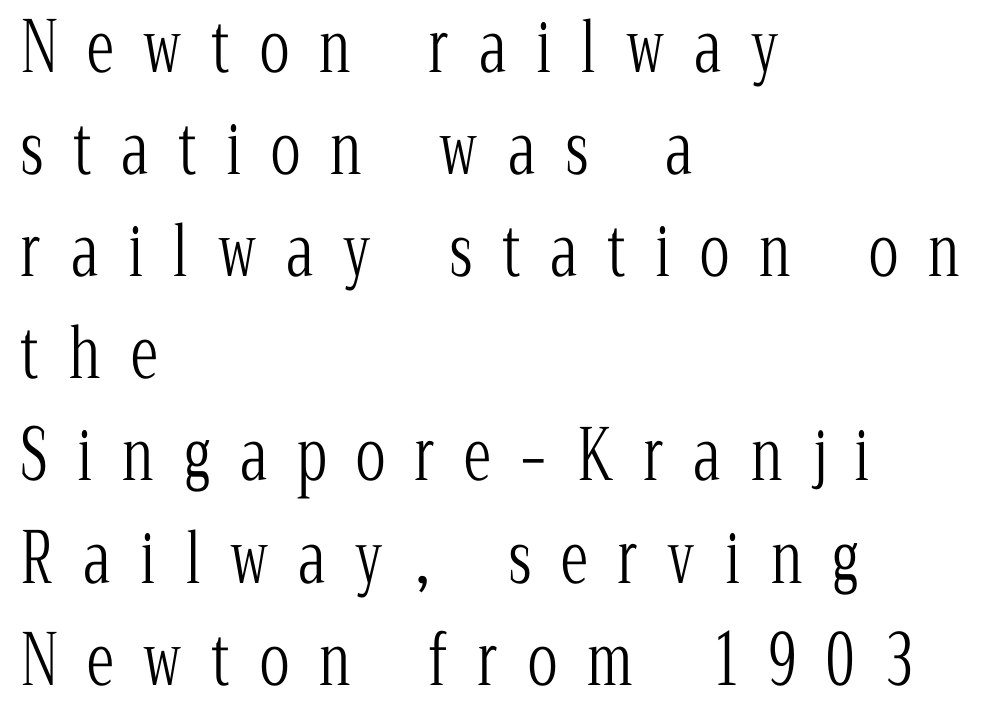
Small tapered or slab feet sit at the stroke ends, so this counts as serif. Is the type heavy? It reads as light-to-regular instead. Baseline-to-baseline distance is the conventional proportion of letter height. Does the lettering tilt? It doesn't — this is upright. Plain, unruled lines of type. You could not count columns in this text — the font is proportionally spaced.
